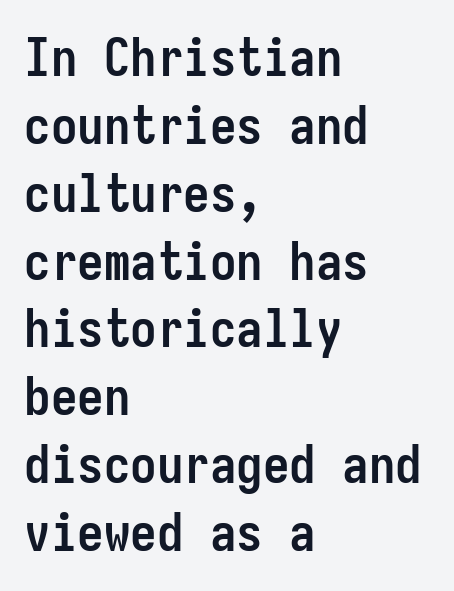
The image shows 53 px semibold, condensed sans-serif type, upright, monospaced; set left-aligned, normal line spacing (1.28x), normal letter spacing, not underlined; low stroke contrast and a medium x-height.
